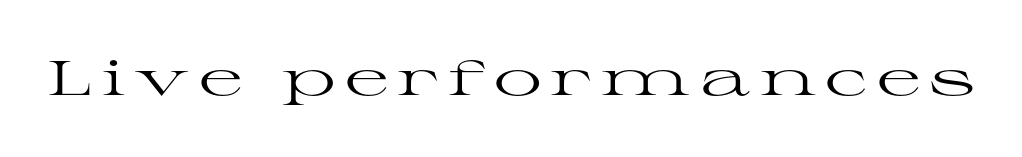
The image shows 48 px regular-weight, wide serif type, upright; set not underlined; high stroke contrast and a medium x-height.
